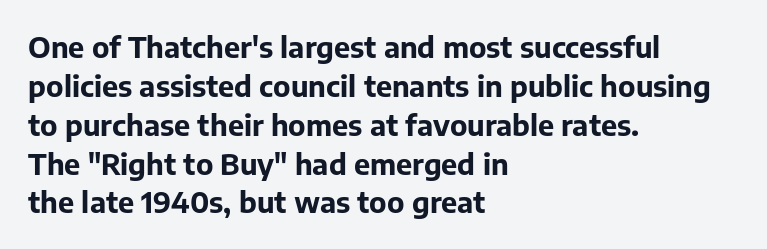
The image shows 29 px bold sans-serif type, upright; set left-aligned, normal line spacing (1.34x), normal letter spacing, not underlined; low stroke contrast and a medium x-height.
